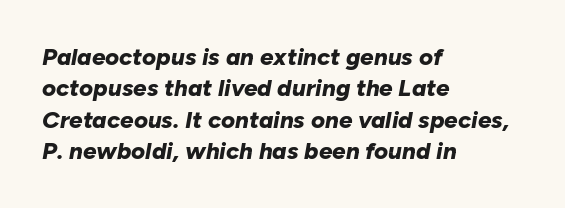
The image shows 24 px bold type, italic (leaning right); set left-aligned, normal line spacing (1.31x), normal letter spacing, not underlined.
